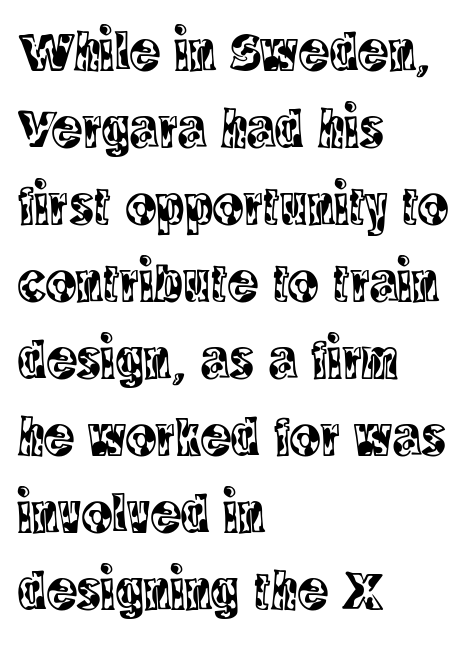
{"serif": "yes", "italic": "no", "width": "condensed", "x_height": "large", "monospaced": "no", "underline": "no", "align": "left", "line_spacing": "normal", "line_spacing_ratio": 1.35, "letter_spacing": "normal", "letter_spacing_em": 0.0, "glyph_px": 57}
